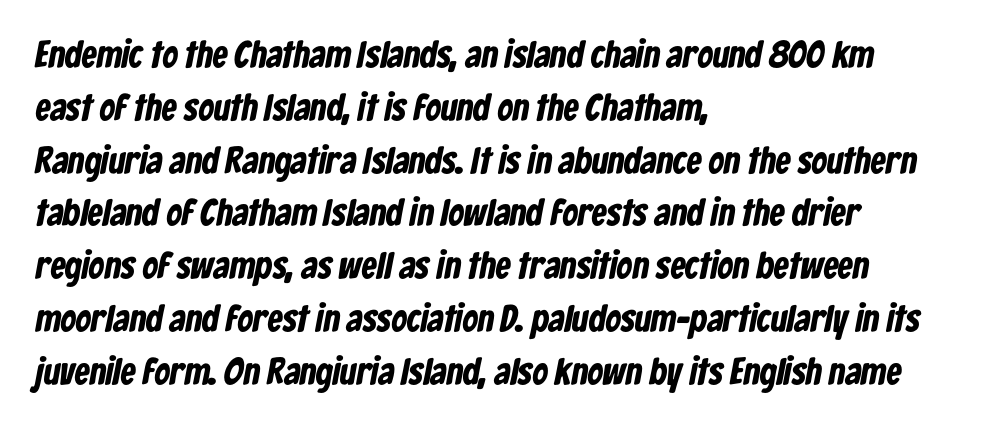
{"serif": "no", "bold": "yes", "weight": "bold", "width": "condensed", "stroke_contrast": "low", "x_height": "medium", "monospaced": "no", "underline": "no", "align": "left", "line_spacing": "normal", "line_spacing_ratio": 1.39, "letter_spacing": "normal", "letter_spacing_em": 0.0, "glyph_px": 38}
